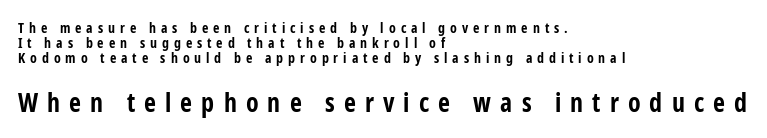
The image shows 26 px bold type, upright; set left-aligned, tight line spacing (1.07x), unusually wide letter spacing (+0.35 em), not underlined; the second (bottom) block is 1.86x larger.
